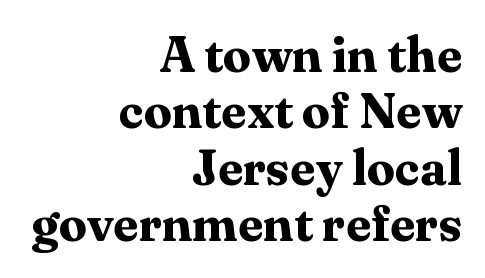
The image shows 50 px bold serif type, upright; set right-aligned, tight line spacing (1.13x), normal letter spacing, not underlined; medium stroke contrast and a medium x-height.
